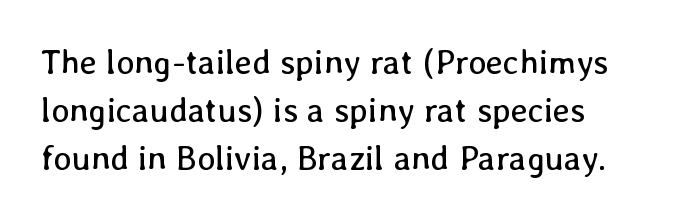
Line spacing here is normal. Quick note: not italic, upright. A bare baseline throughout the passage. This sample uses plain, unmodified letter spacing. These glyphs show unthickened strokes, regular width or finer.
